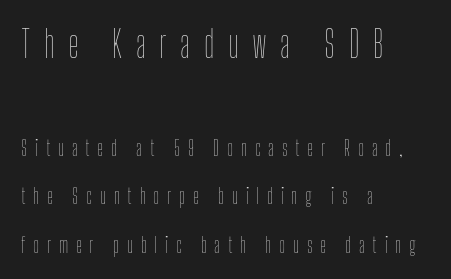
Q: Is the text bold? A: No.
Q: Is the text italic (slanted)? A: No, it is upright.
Q: Is the text underlined? A: No.
Q: How is the paragraph aligned? A: Left-aligned.
Q: Is the spacing between letters normal or unusually wide? A: Unusually wide.
Q: Is the spacing between lines tight, normal or loose? A: Loose.
Q: Which block of text is set in a larger size, the first (top) or the second (bottom)? A: The first (top) one.
Q: Width (condensed, normal, or wide)? A: Condensed.
Q: Stroke contrast? A: Low.
Q: x-height? A: Medium.
Q: Monospaced? A: No.
